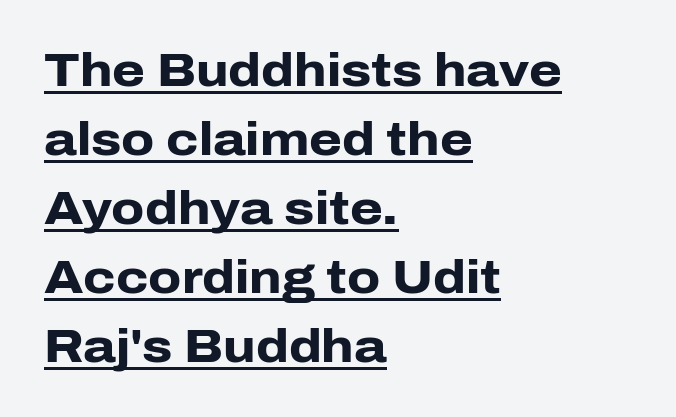
{"serif": "no", "italic": "no", "bold": "yes", "weight": "heavy", "width": "normal", "stroke_contrast": "low", "x_height": "medium", "monospaced": "no", "underline": "yes", "align": "left", "line_spacing": "normal", "line_spacing_ratio": 1.47, "letter_spacing": "normal", "letter_spacing_em": 0.0, "glyph_px": 47}
